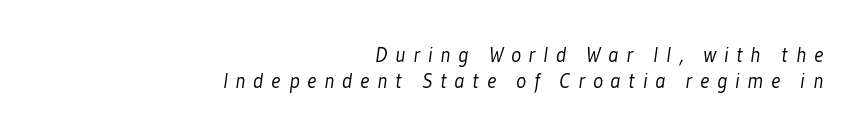
The image shows 21 px text type; set right-aligned, line spacing 1.23x, unusually wide letter spacing (+0.37 em), not underlined.
